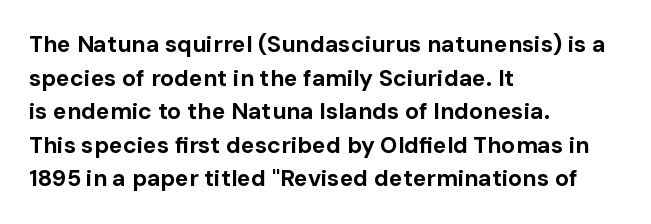
{"italic": "no", "bold": "yes", "underline": "no", "align": "left", "line_spacing": "normal", "line_spacing_ratio": 1.46, "letter_spacing": "normal", "letter_spacing_em": 0.0, "glyph_px": 23}
